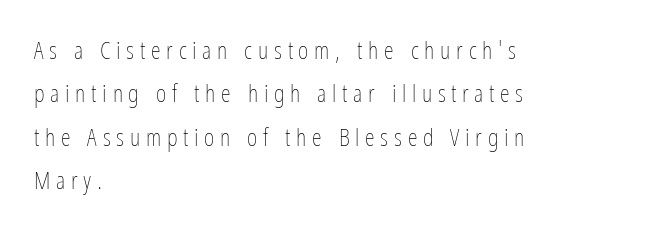
{"italic": "no", "bold": "no", "underline": "no", "align": "left", "line_spacing_ratio": 1.74, "letter_spacing": "wide", "letter_spacing_em": 0.23, "glyph_px": 25}
